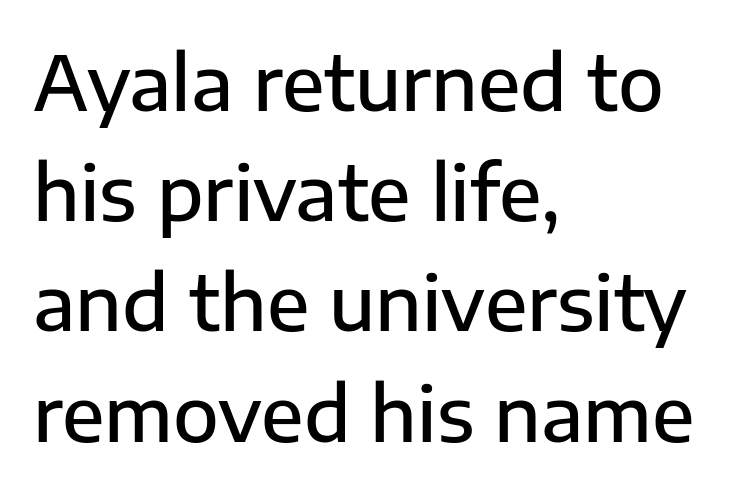
{"serif": "no", "italic": "no", "bold": "semi", "weight": "semibold", "width": "normal", "stroke_contrast": "low", "x_height": "medium", "monospaced": "no", "underline": "no", "align": "left", "line_spacing": "normal", "line_spacing_ratio": 1.47, "letter_spacing": "normal", "letter_spacing_em": 0.0, "glyph_px": 75}
